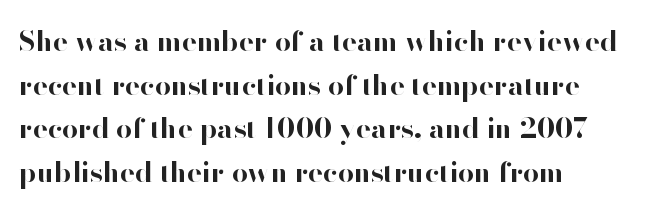
If you drew a ruler down the left edge, every line would touch it. Default kerning and tracking; the words read as compact shapes. What's the leading like? Ordinary, nothing unusual. Honestly, there is no underline to notice here at all. These lines are composed in type without serifs. As a designer I'd log this as weight 700, bold.
